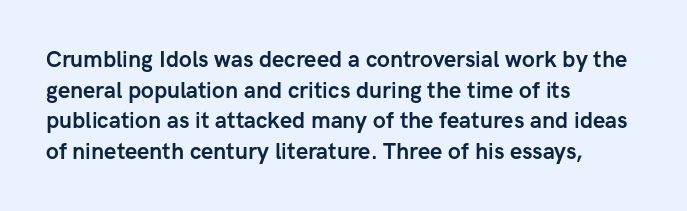
Q: Is the text bold? A: Yes.
Q: Is the text italic (slanted)? A: No, it is upright.
Q: Is the text underlined? A: No.
Q: How is the paragraph aligned? A: Left-aligned.
Q: Is the spacing between letters normal or unusually wide? A: Normal.
Q: Is the spacing between lines tight, normal or loose? A: Normal.
